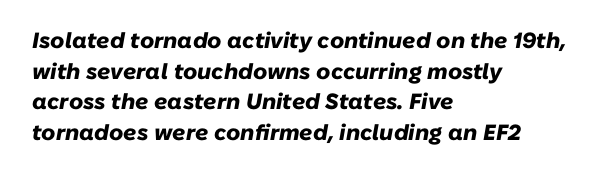
{"italic": "yes", "lean": "right", "slant_degrees": 10, "bold": "yes", "underline": "no", "align": "left", "line_spacing": "normal", "line_spacing_ratio": 1.39, "letter_spacing": "normal", "letter_spacing_em": 0.0, "glyph_px": 22}
